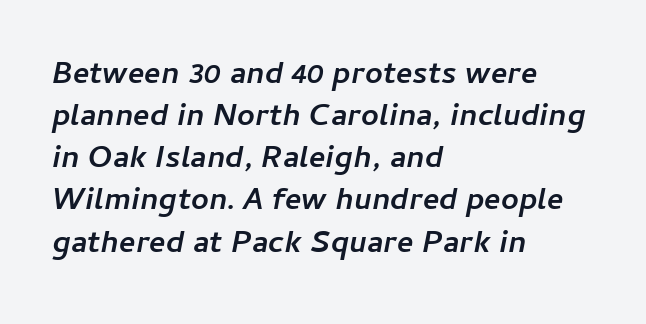
Q: Is the text bold? A: Yes.
Q: Is the text italic (slanted)? A: Yes, it leans right by about 11 degrees.
Q: Is the text underlined? A: No.
Q: How is the paragraph aligned? A: Left-aligned.
Q: Is the spacing between letters normal or unusually wide? A: Normal.
Q: Is the spacing between lines tight, normal or loose? A: Normal.
Q: Width (condensed, normal, or wide)? A: Normal.
Q: Stroke contrast? A: Low.
Q: x-height? A: Medium.
Q: Monospaced? A: No.
